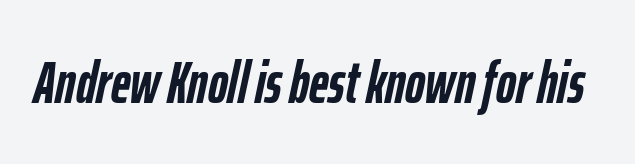
Q: Is the text bold? A: Yes.
Q: Is the text italic (slanted)? A: Yes, it leans right by about 12 degrees.
Q: Is the text underlined? A: No.
Q: Is the spacing between letters normal or unusually wide? A: Normal.
Q: Width (condensed, normal, or wide)? A: Condensed.
Q: Stroke contrast? A: Low.
Q: x-height? A: Medium.
Q: Monospaced? A: No.
